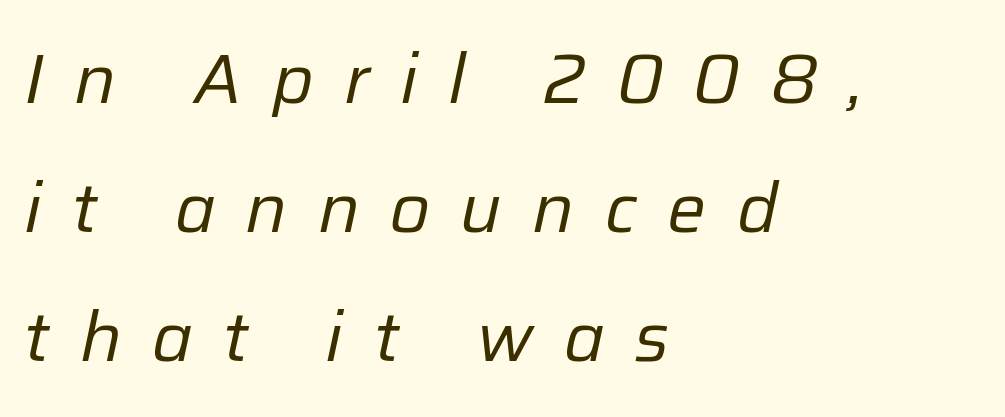
The image shows 69 px regular-weight type, italic (leaning right); set left-aligned, line spacing 1.87x, unusually wide letter spacing (+0.44 em), not underlined; low stroke contrast and a medium x-height.
